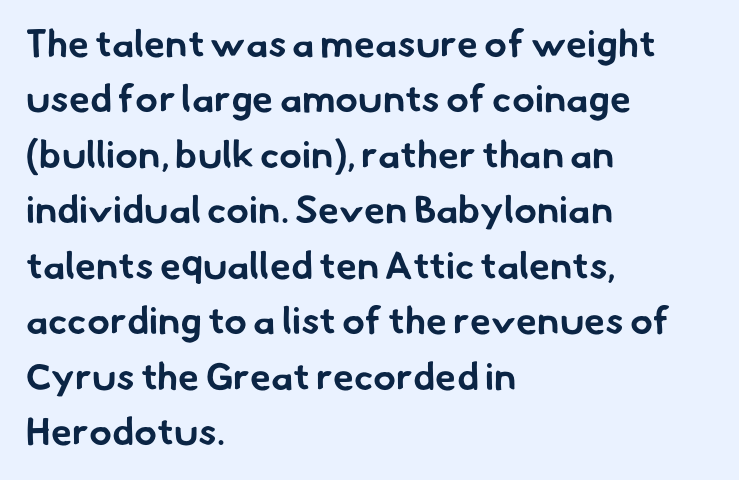
The image shows 38 px bold sans-serif type; set left-aligned, normal line spacing (1.46x), normal letter spacing, not underlined; low stroke contrast and a small x-height.
